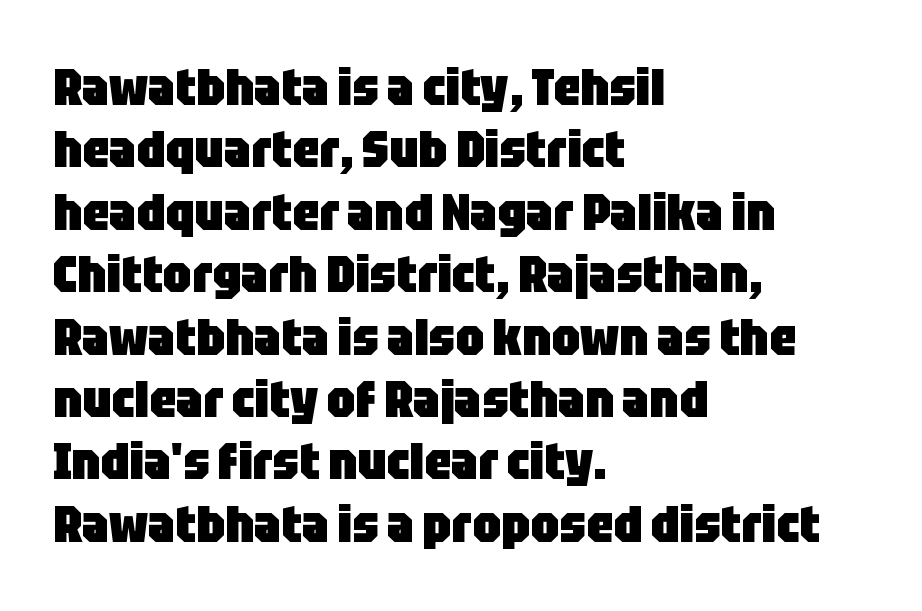
{"serif": "no", "italic": "no", "bold": "yes", "weight": "heavy", "width": "condensed", "stroke_contrast": "low", "x_height": "large", "monospaced": "no", "underline": "no", "align": "left", "line_spacing_ratio": 1.2, "letter_spacing": "normal", "letter_spacing_em": 0.0, "glyph_px": 52}
